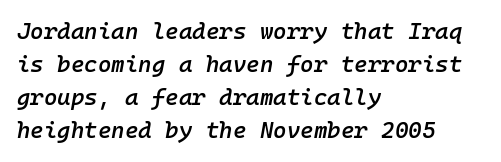
The image shows 23 px text type, italic (leaning right); set left-aligned, normal line spacing (1.44x), normal letter spacing, not underlined.
